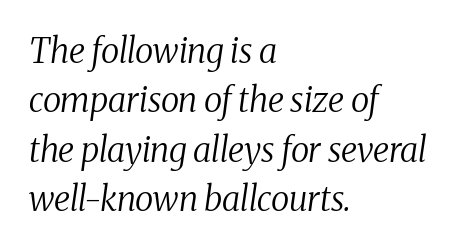
The image shows 34 px regular-weight serif type, italic (leaning right); set left-aligned, normal line spacing (1.45x), normal letter spacing, not underlined; medium stroke contrast and a medium x-height.
